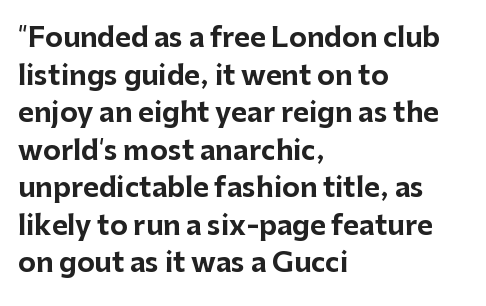
{"italic": "no", "bold": "yes", "underline": "no", "align": "left", "line_spacing": "normal", "line_spacing_ratio": 1.39, "letter_spacing": "normal", "letter_spacing_em": 0.0, "glyph_px": 27}
